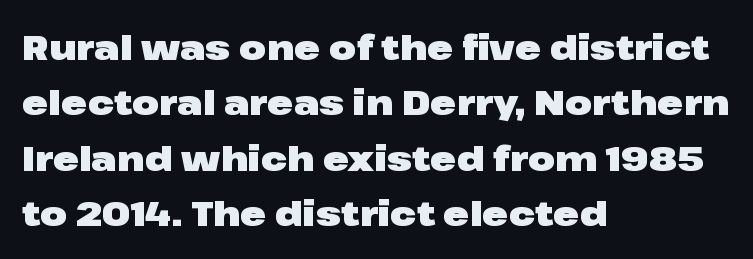
{"serif": "no", "italic": "no", "bold": "yes", "weight": "heavy", "width": "wide", "stroke_contrast": "low", "x_height": "medium", "monospaced": "no", "underline": "no", "align": "left", "line_spacing": "normal", "line_spacing_ratio": 1.58, "letter_spacing": "normal", "letter_spacing_em": 0.0, "glyph_px": 35}
